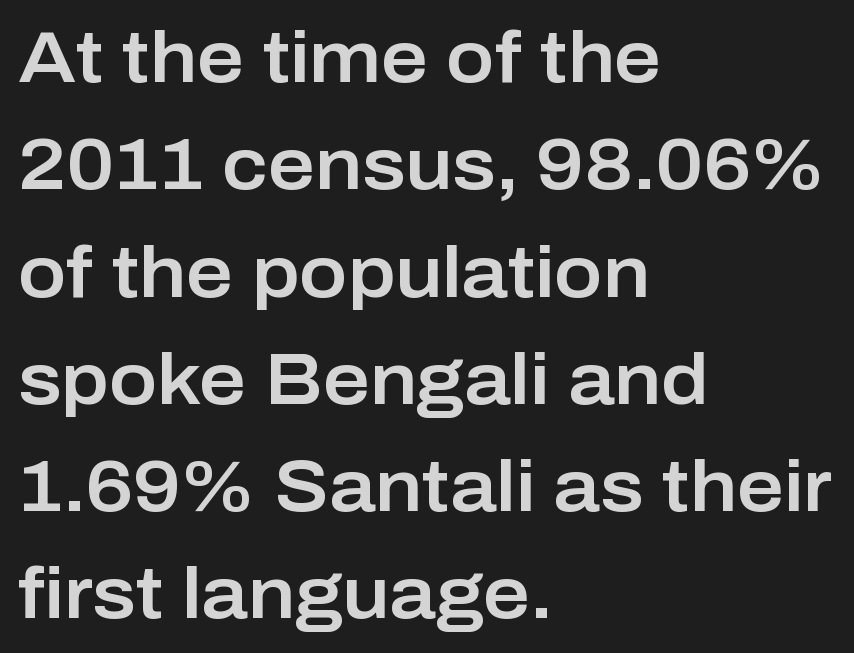
Plain, unruled lines of type. Looks like regular typesetting: each glyph gets only the width it needs. Regarding serifs, this sample does without them. When letters stand straight like this, we call the style roman or upright. How are the letters spaced? Ordinarily, with no added tracking.
